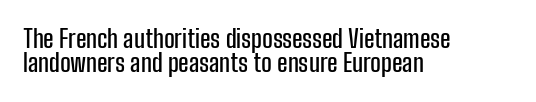
The image shows 25 px text type, upright; set left-aligned, tight line spacing (0.98x), normal letter spacing, not underlined.
